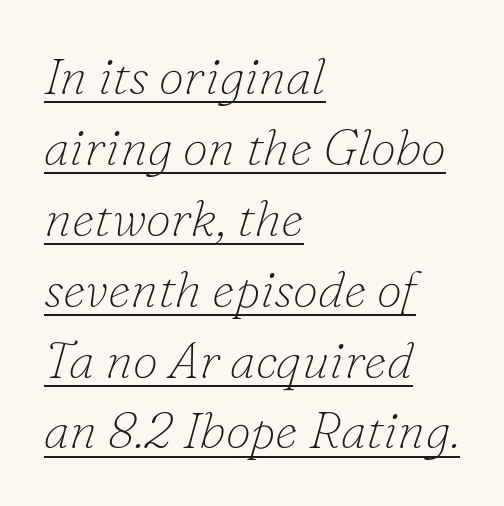
The font sits on the lighter half of the weight spectrum, regular included. You can tell from the footed stems that serif type was used. Line spacing here is normal. A typographer would call this underscored text.
